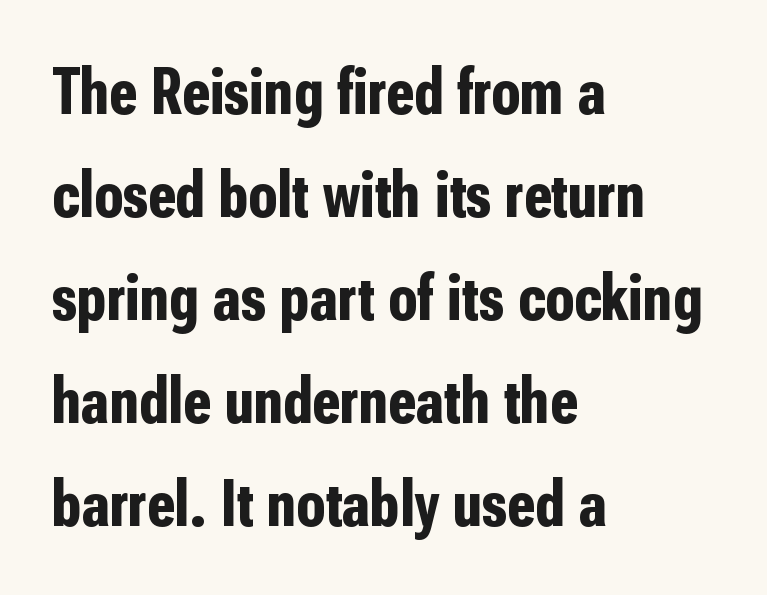
The words here are not underlined. Think of a printed novel: that variable character pitch is what you see here. The font is running at its bold setting. Layout note: lines flush left.
